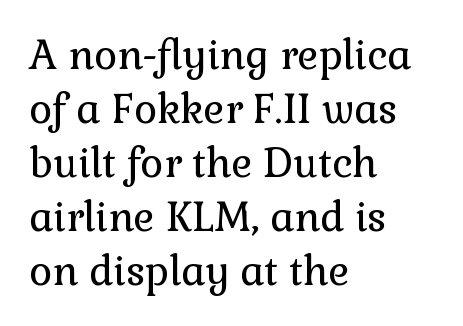
{"serif": "yes", "italic": "no", "bold": "no", "weight": "regular", "width": "normal", "stroke_contrast": "low", "x_height": "medium", "monospaced": "no", "underline": "no", "align": "left", "line_spacing": "normal", "line_spacing_ratio": 1.35, "letter_spacing": "normal", "letter_spacing_em": 0.0, "glyph_px": 40}
